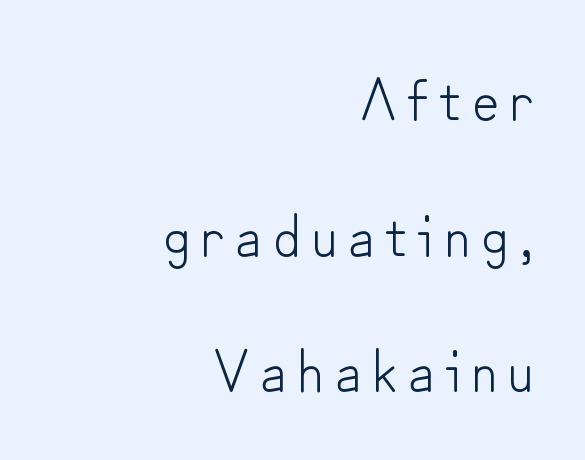
{"serif": "no", "italic": "no", "bold": "no", "weight": "light", "width": "normal", "stroke_contrast": "low", "x_height": "small", "monospaced": "no", "underline": "no", "align": "right", "line_spacing": "loose", "line_spacing_ratio": 2.3, "glyph_px": 59}
